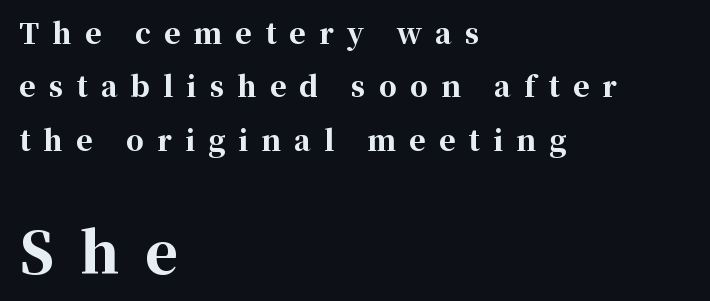
The image shows 56 px bold serif type, upright; set left-aligned, loose line spacing (1.91x), unusually wide letter spacing (+0.47 em), not underlined; the second (bottom) block is 2.0x larger; high stroke contrast and a medium x-height.
